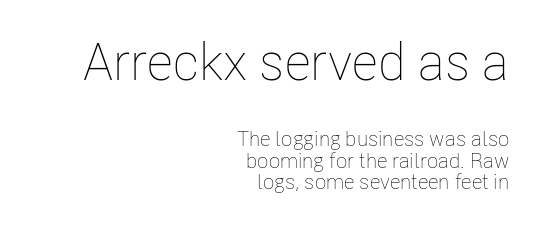
The image shows 52 px thin, condensed type, upright; set right-aligned, tight line spacing (1.03x), normal letter spacing, not underlined; the first (top) block is 2.48x larger; low stroke contrast and a medium x-height.
